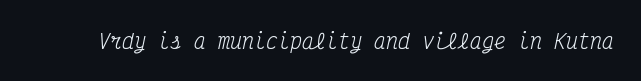
{"italic": "yes", "lean": "right", "slant_degrees": 12, "bold": "no", "underline": "no", "letter_spacing": "normal", "letter_spacing_em": 0.0, "glyph_px": 20}
